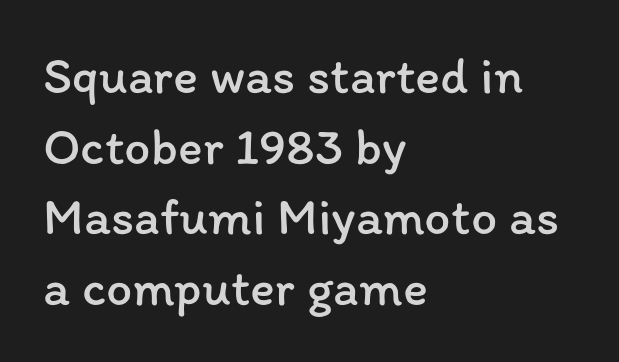
The image shows 52 px regular-weight type, upright; set left-aligned, normal line spacing (1.36x), normal letter spacing, not underlined; low stroke contrast and a medium x-height.
